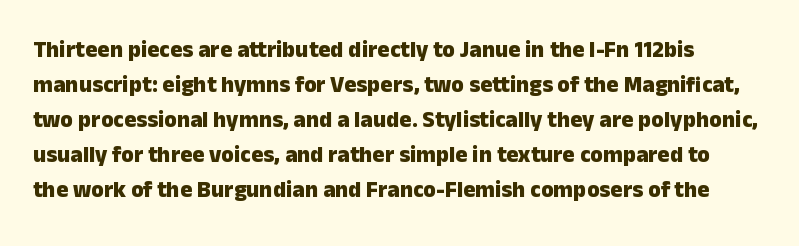
Q: Is the text bold? A: Yes.
Q: Is the text italic (slanted)? A: No, it is upright.
Q: Is the text underlined? A: No.
Q: Is the spacing between letters normal or unusually wide? A: Normal.
Q: Is the spacing between lines tight, normal or loose? A: Normal.
